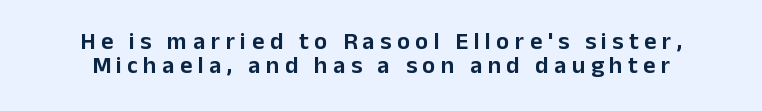
{"italic": "no", "underline": "no", "align": "center", "line_spacing": "tight", "line_spacing_ratio": 0.98, "letter_spacing": "wide", "letter_spacing_em": 0.23, "glyph_px": 24}
